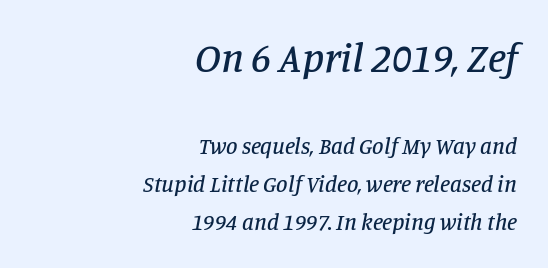
The image shows 41 px serif type, italic (leaning right); set right-aligned, normal line spacing (1.65x), normal letter spacing, not underlined; the first (top) block is 1.78x larger; low stroke contrast and a large x-height.
